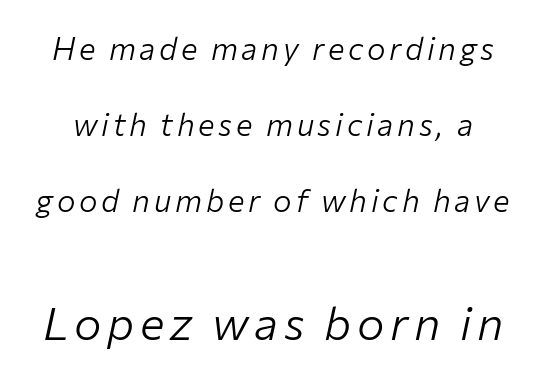
Style check: oblique. Think standard paragraph weight, or any step lighter than that. If you measured baseline to baseline, you'd find a long distance. Nobody drew a line under any word here.
